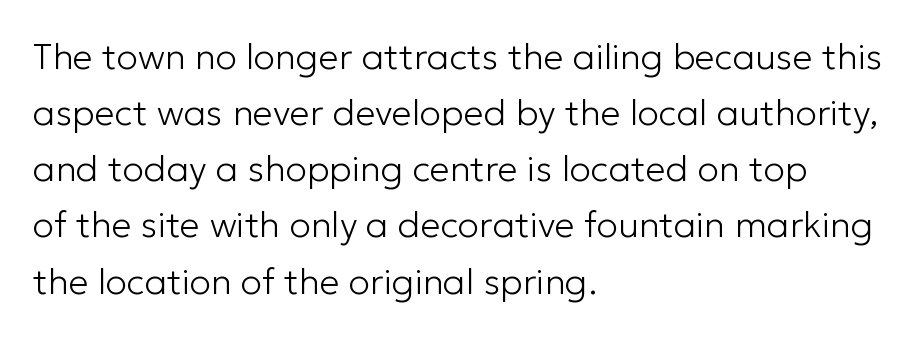
Q: Is the text bold? A: No.
Q: Is the text italic (slanted)? A: No, it is upright.
Q: Is the typeface a serif or a sans-serif typeface? A: Sans-serif.
Q: Is the text underlined? A: No.
Q: How is the paragraph aligned? A: Left-aligned.
Q: Is the spacing between letters normal or unusually wide? A: Normal.
Q: Is the spacing between lines tight, normal or loose? A: Normal.
Q: Width (condensed, normal, or wide)? A: Normal.
Q: Stroke contrast? A: Low.
Q: x-height? A: Medium.
Q: Monospaced? A: No.
